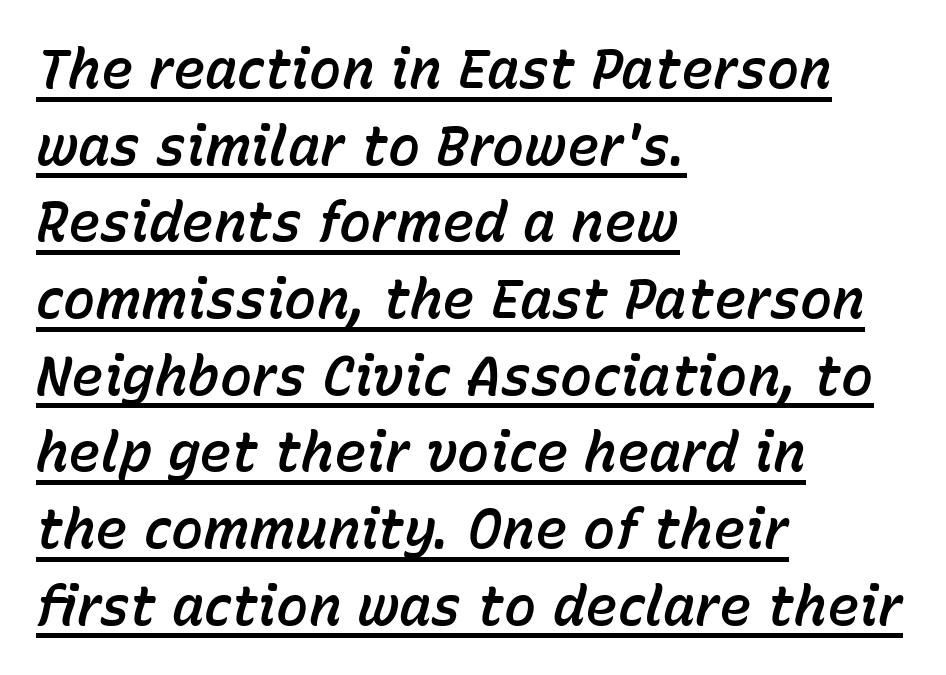
{"italic": "yes", "lean": "right", "slant_degrees": 15, "width": "normal", "stroke_contrast": "low", "x_height": "medium", "monospaced": "no", "underline": "yes", "align": "left", "line_spacing": "normal", "line_spacing_ratio": 1.42, "letter_spacing": "normal", "letter_spacing_em": 0.0, "glyph_px": 54}
